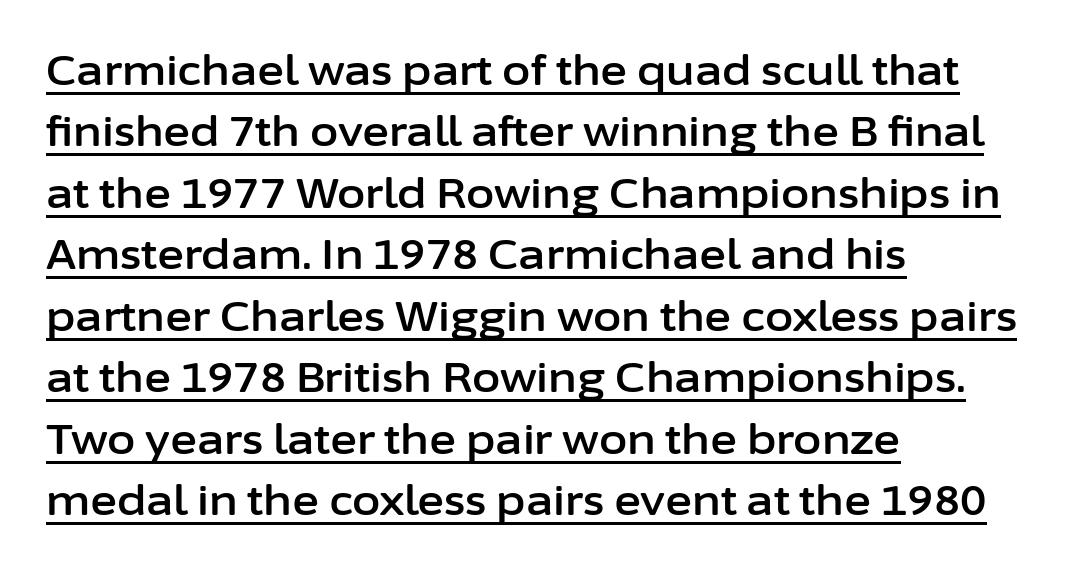
Between one letter and the next there's only the usual sliver of space. Regular leading. The axis of the letterforms is exactly vertical. The string is rendered with underlining switched on. Each letter keeps its own natural width here, so spacing adapts to shape. Where is the straight margin? On the left.
